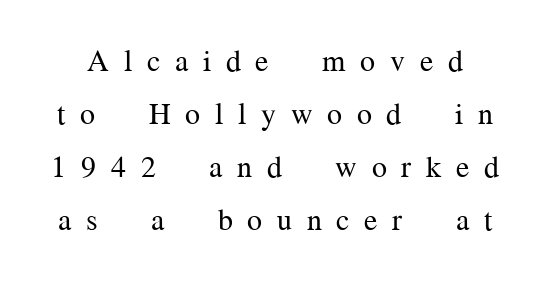
I'd call this a serif setting — the letters wear small feet. This rendering widens character spacing well past its baseline value. Looks like regular typesetting: each glyph gets only the width it needs. No letter is thick-stroked: the sample isn't bold. No italicization has been applied; the sample stays upright. Words float on clear page, feet unadorned.
